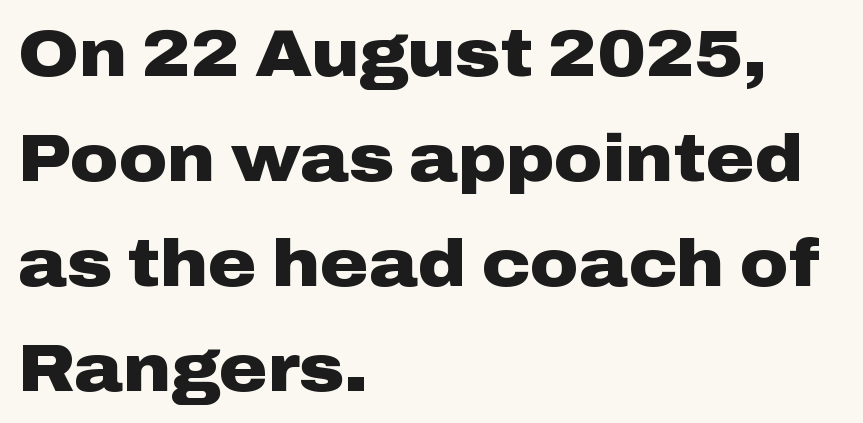
{"serif": "no", "italic": "no", "bold": "yes", "weight": "heavy", "width": "wide", "stroke_contrast": "low", "x_height": "medium", "monospaced": "no", "underline": "no", "align": "left", "line_spacing": "normal", "line_spacing_ratio": 1.59, "letter_spacing": "normal", "letter_spacing_em": 0.0, "glyph_px": 66}
